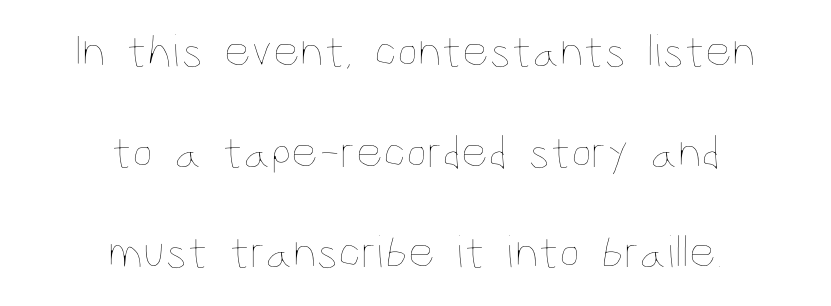
The image shows 47 px thin, condensed type, upright; set centered, loose line spacing (2.14x), normal letter spacing, not underlined; low stroke contrast and a large x-height.
